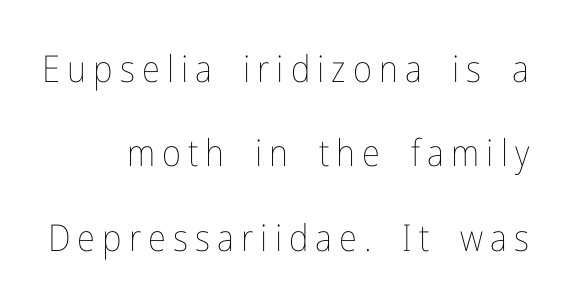
Unbolded letterforms with no extra heft. A typesetter would call this proportional, since set widths differ per character. The rendering uses a large line-height, opening up the rows. Tall strokes in this sample are plumb rather than angled. A bare baseline throughout the passage.
